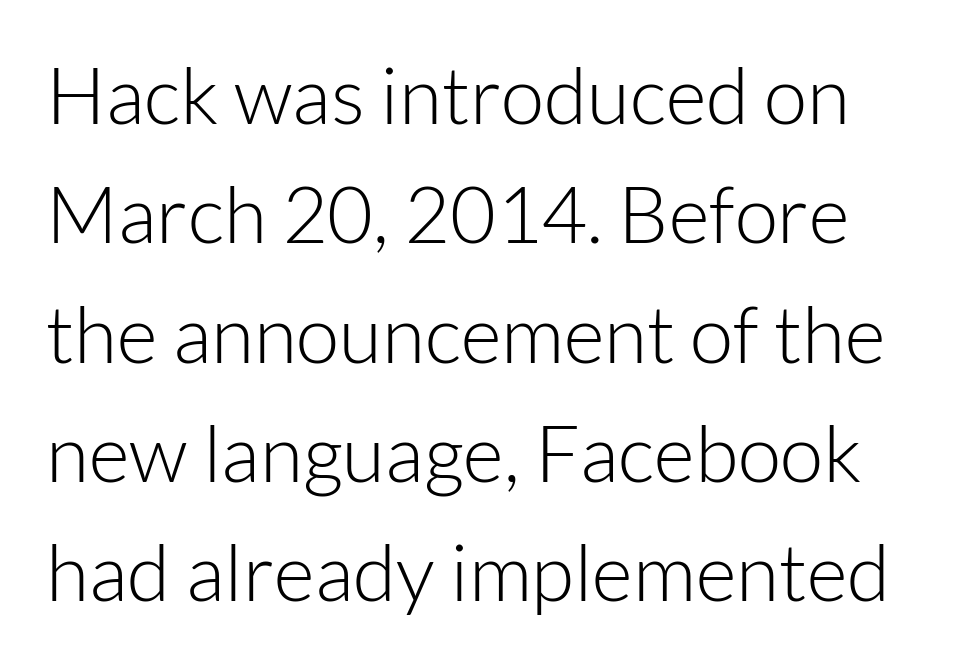
The vertical gap from one line to the next is medium. Looks like regular typesetting: each glyph gets only the width it needs. The font family rendered here belongs to the sans-serif group. No extra ink here — the face is not bold. Does extra space separate the letters? No, they use regular spacing. Ordinary non-slanted type is in use.
